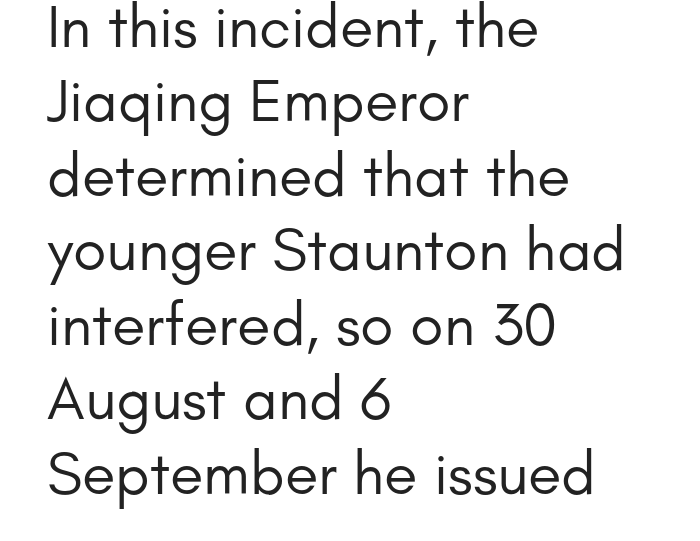
{"serif": "no", "italic": "no", "bold": "no", "weight": "regular", "width": "normal", "stroke_contrast": "low", "x_height": "small", "monospaced": "no", "underline": "no", "align": "left", "line_spacing_ratio": 1.22, "letter_spacing": "normal", "letter_spacing_em": 0.0, "glyph_px": 61}
